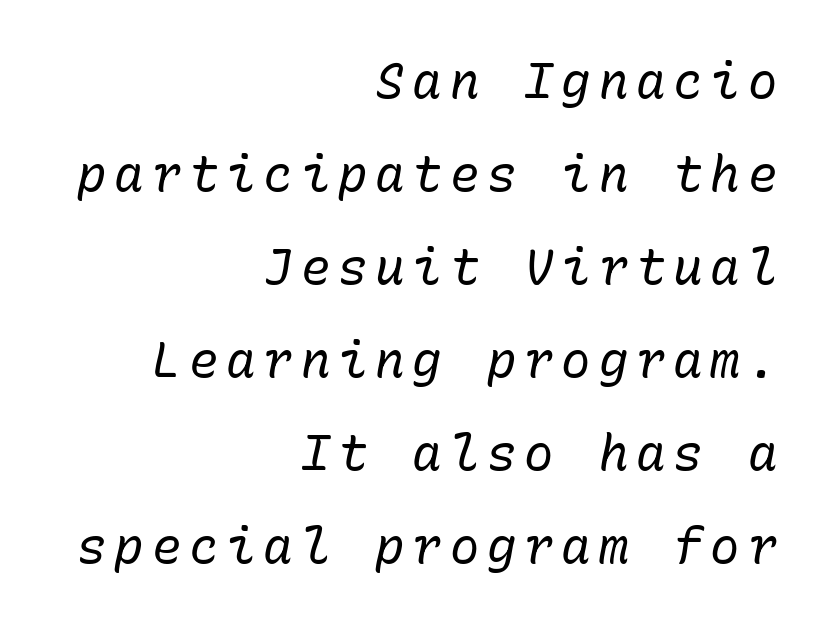
{"italic": "yes", "lean": "right", "slant_degrees": 10, "bold": "no", "weight": "regular", "width": "normal", "stroke_contrast": "low", "x_height": "medium", "monospaced": "yes", "underline": "no", "align": "right", "line_spacing": "loose", "line_spacing_ratio": 1.9, "glyph_px": 49}
